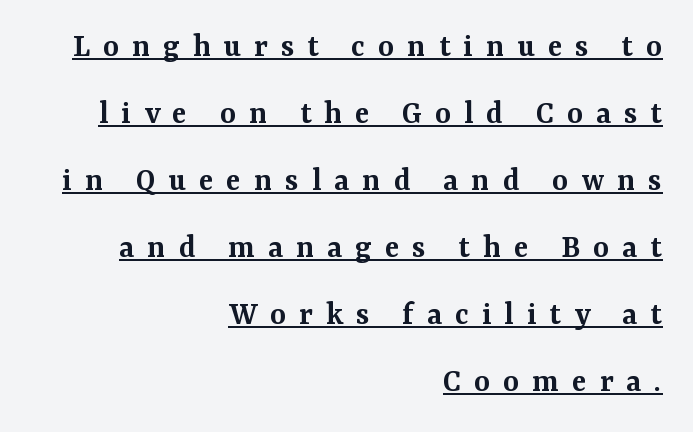
{"serif": "yes", "italic": "no", "bold": "semi", "weight": "semibold", "width": "normal", "stroke_contrast": "medium", "x_height": "medium", "monospaced": "no", "underline": "yes", "align": "right", "line_spacing": "loose", "line_spacing_ratio": 1.97, "letter_spacing": "wide", "letter_spacing_em": 0.38, "glyph_px": 34}
